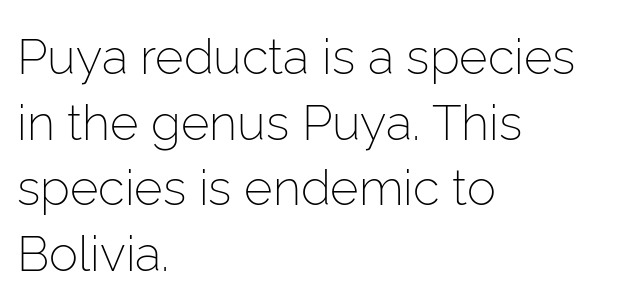
The face used here is proportionally spaced, like ordinary book or web type. The rendering keeps characters at their native spacing. You can tell it's not italic because the verticals are truly vertical. The rag falls on the right side of this text block. Each new line begins a customary step beneath the previous one. These lines are composed in type without serifs.
